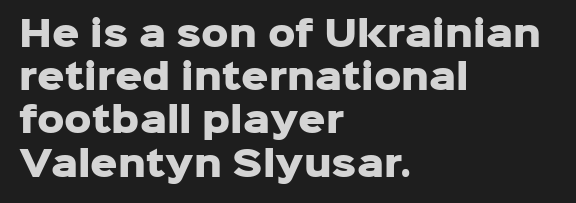
{"serif": "no", "italic": "no", "bold": "yes", "weight": "heavy", "width": "normal", "stroke_contrast": "low", "x_height": "medium", "monospaced": "no", "underline": "no", "align": "left", "line_spacing": "normal", "line_spacing_ratio": 1.27, "letter_spacing": "normal", "letter_spacing_em": 0.0, "glyph_px": 34}
